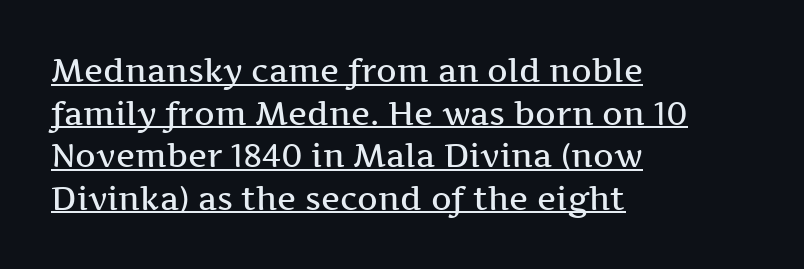
{"serif": "yes", "italic": "no", "bold": "semi", "weight": "semibold", "width": "wide", "stroke_contrast": "medium", "x_height": "medium", "monospaced": "no", "underline": "yes", "align": "left", "line_spacing": "normal", "line_spacing_ratio": 1.33, "letter_spacing": "normal", "letter_spacing_em": 0.0, "glyph_px": 32}
